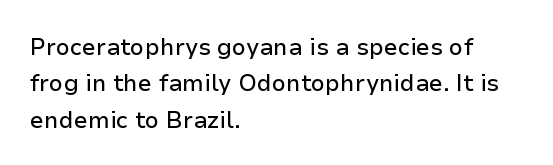
{"italic": "no", "underline": "no", "align": "left", "line_spacing": "normal", "line_spacing_ratio": 1.58, "letter_spacing": "normal", "letter_spacing_em": 0.0, "glyph_px": 23}
